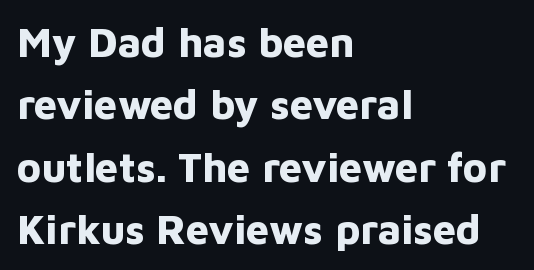
Q: Is the text bold? A: Yes.
Q: Is the text italic (slanted)? A: No, it is upright.
Q: Is the typeface a serif or a sans-serif typeface? A: Sans-serif.
Q: Is the text underlined? A: No.
Q: How is the paragraph aligned? A: Left-aligned.
Q: Is the spacing between letters normal or unusually wide? A: Normal.
Q: Is the spacing between lines tight, normal or loose? A: Normal.
Q: Width (condensed, normal, or wide)? A: Normal.
Q: Stroke contrast? A: Low.
Q: x-height? A: Medium.
Q: Monospaced? A: No.
